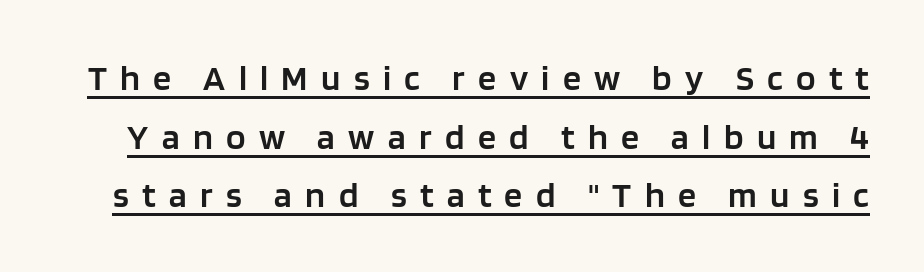
The passage shown has open, widely tracked lettering throughout. The glyphs are accompanied by a horizontal stroke just below them. The text was rendered using a sans face with plain stroke endings. The designer left line spacing at the default. Students, this is semibold: more ink than regular, less than bold.
